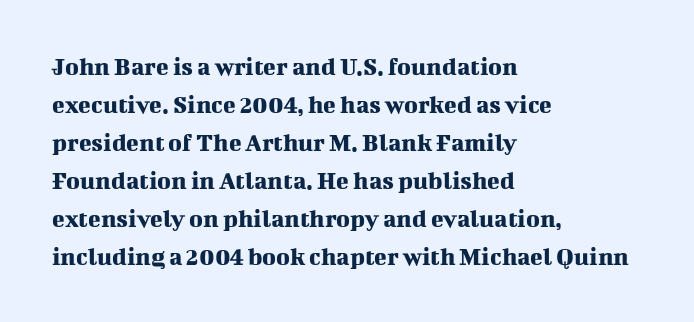
Q: Is the text italic (slanted)? A: No, it is upright.
Q: Is the text underlined? A: No.
Q: How is the paragraph aligned? A: Left-aligned.
Q: Is the spacing between letters normal or unusually wide? A: Normal.
Q: Is the spacing between lines tight, normal or loose? A: Normal.
